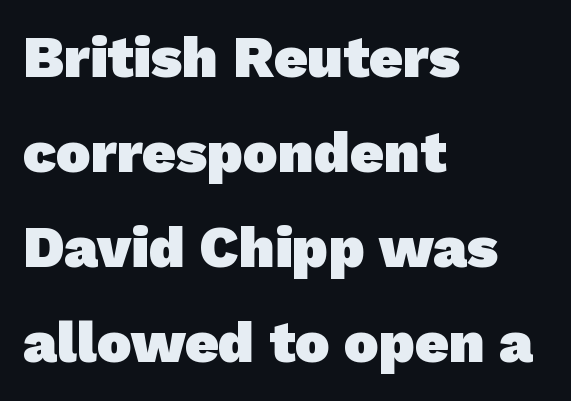
Q: Is the text bold? A: Yes.
Q: Is the typeface a serif or a sans-serif typeface? A: Sans-serif.
Q: Is the text underlined? A: No.
Q: How is the paragraph aligned? A: Left-aligned.
Q: Is the spacing between letters normal or unusually wide? A: Normal.
Q: Is the spacing between lines tight, normal or loose? A: Normal.
Q: Width (condensed, normal, or wide)? A: Normal.
Q: Stroke contrast? A: Low.
Q: x-height? A: Medium.
Q: Monospaced? A: No.
